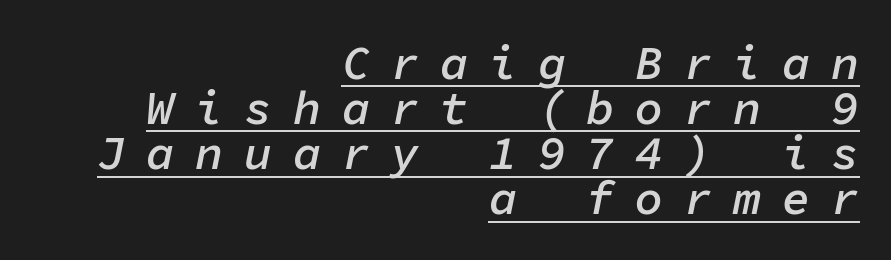
Q: Is the text bold? A: Semi-bold.
Q: Is the text italic (slanted)? A: Yes, it leans right by about 11 degrees.
Q: Is the text underlined? A: Yes.
Q: How is the paragraph aligned? A: Right-aligned.
Q: Is the spacing between letters normal or unusually wide? A: Unusually wide.
Q: Is the spacing between lines tight, normal or loose? A: Tight.
Q: Width (condensed, normal, or wide)? A: Normal.
Q: Stroke contrast? A: Low.
Q: x-height? A: Medium.
Q: Monospaced? A: Yes.
